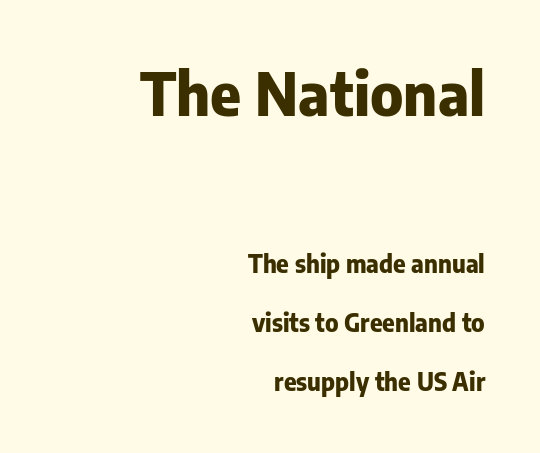
Q: Is the text bold? A: Yes.
Q: Is the text italic (slanted)? A: No, it is upright.
Q: Is the typeface a serif or a sans-serif typeface? A: Sans-serif.
Q: Is the text underlined? A: No.
Q: How is the paragraph aligned? A: Right-aligned.
Q: Is the spacing between letters normal or unusually wide? A: Normal.
Q: Is the spacing between lines tight, normal or loose? A: Loose.
Q: Which block of text is set in a larger size, the first (top) or the second (bottom)? A: The first (top) one.
Q: Width (condensed, normal, or wide)? A: Normal.
Q: Stroke contrast? A: Low.
Q: x-height? A: Medium.
Q: Monospaced? A: No.
